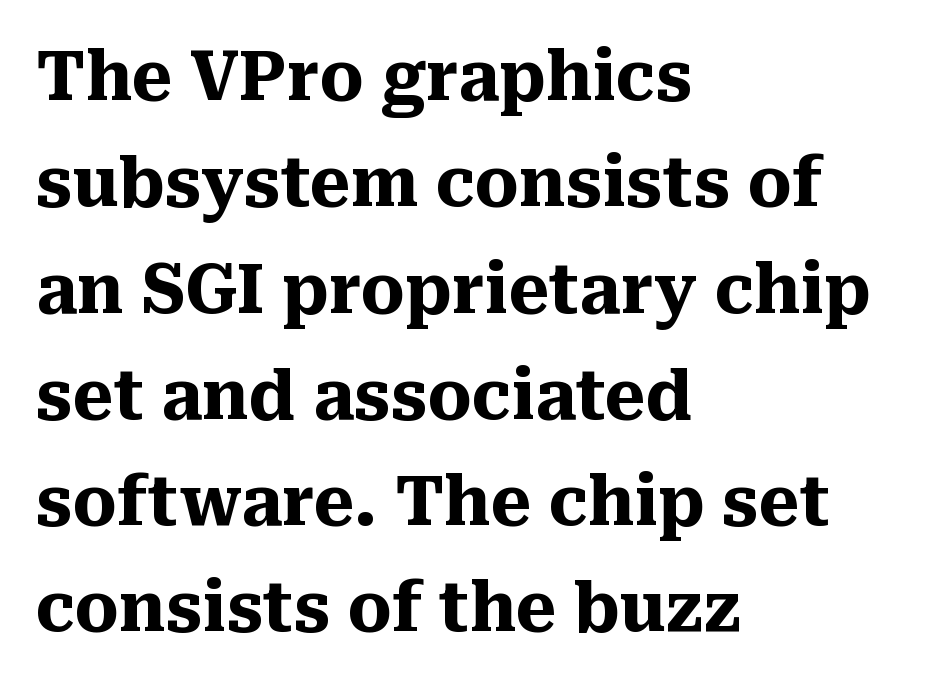
The image shows 69 px heavy serif type, upright; set left-aligned, normal line spacing (1.54x), normal letter spacing, not underlined; medium stroke contrast and a medium x-height.
